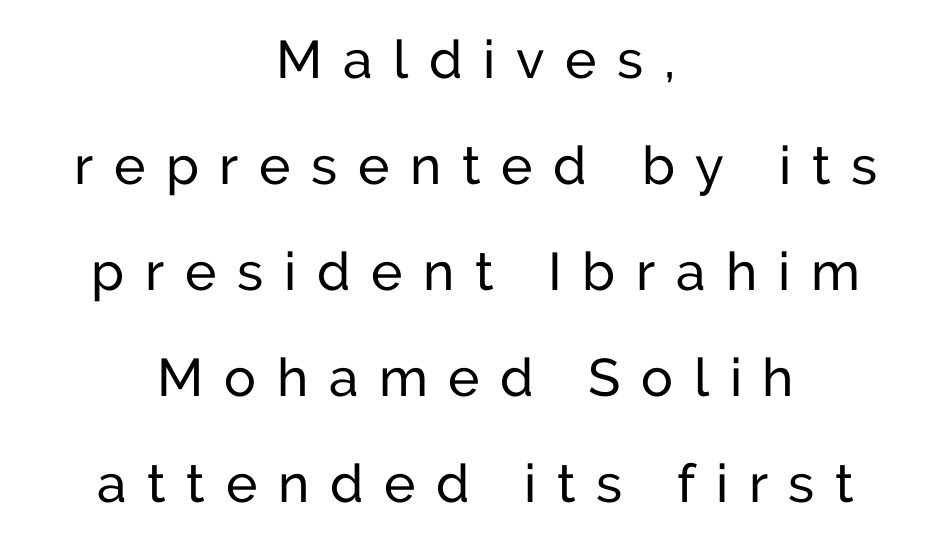
{"serif": "no", "italic": "no", "bold": "no", "weight": "regular", "width": "normal", "stroke_contrast": "low", "x_height": "medium", "monospaced": "no", "underline": "no", "align": "center", "line_spacing": "loose", "line_spacing_ratio": 2.0, "letter_spacing": "wide", "letter_spacing_em": 0.39, "glyph_px": 53}
